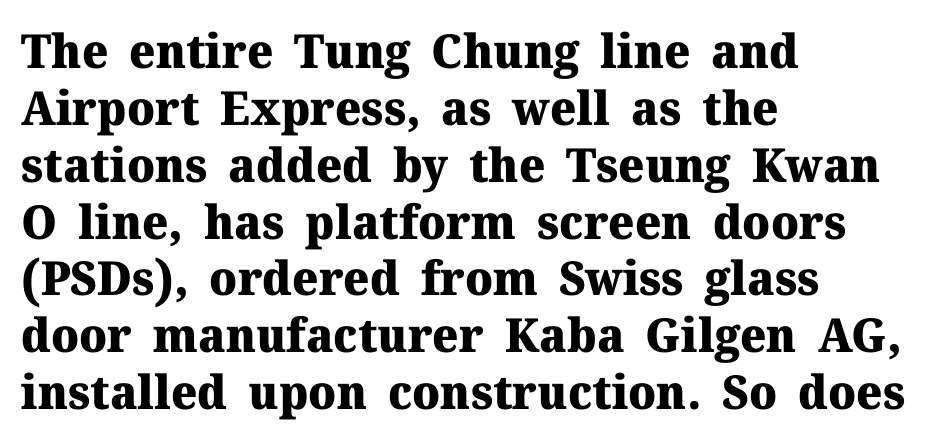
The image shows 47 px heavy serif type, upright; set left-aligned, line spacing 1.21x, normal letter spacing, not underlined; medium stroke contrast and a medium x-height.
